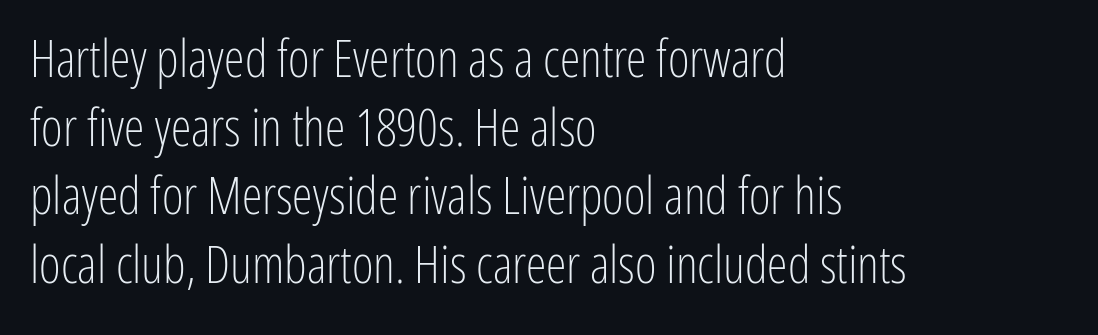
The image shows 52 px light, condensed sans-serif type, upright; set left-aligned, normal line spacing (1.32x), normal letter spacing, not underlined; low stroke contrast and a medium x-height.
